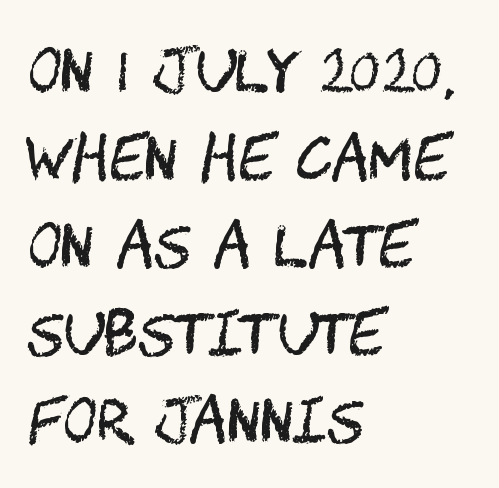
Typeset ragged right — the left edge is the straight one. Letters have the restrained weight of plain body copy at most. Spacing between characters is what you'd get straight out of the box. In terms of letterform style, serifs are entirely absent.
